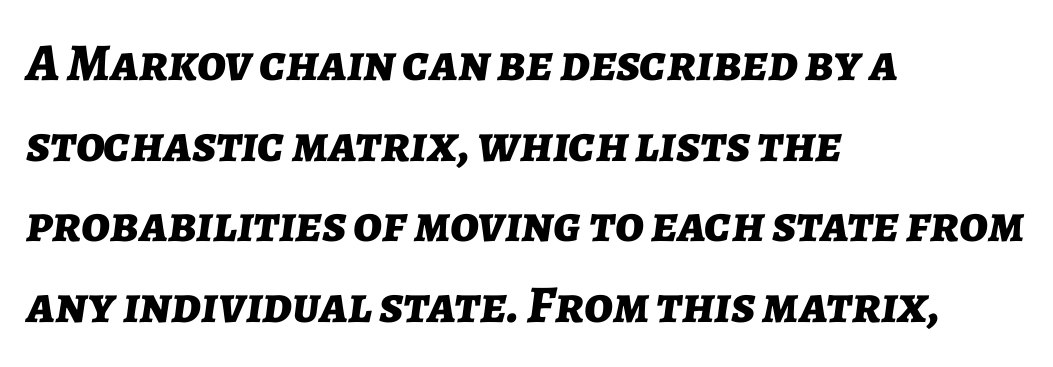
Q: Is the text bold? A: Yes.
Q: Is the text italic (slanted)? A: Yes, it leans right by about 7 degrees.
Q: Is the text underlined? A: No.
Q: How is the paragraph aligned? A: Left-aligned.
Q: Is the spacing between letters normal or unusually wide? A: Normal.
Q: Is the spacing between lines tight, normal or loose? A: Normal.
Q: Width (condensed, normal, or wide)? A: Normal.
Q: Stroke contrast? A: Low.
Q: x-height? A: Medium.
Q: Monospaced? A: No.
